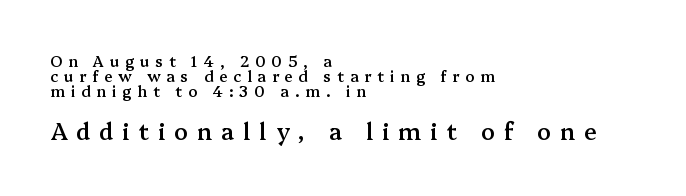
The image shows 23 px text type, upright; set left-aligned, tight line spacing (1.01x), unusually wide letter spacing (+0.39 em), not underlined; the second (bottom) block is 1.53x larger.
